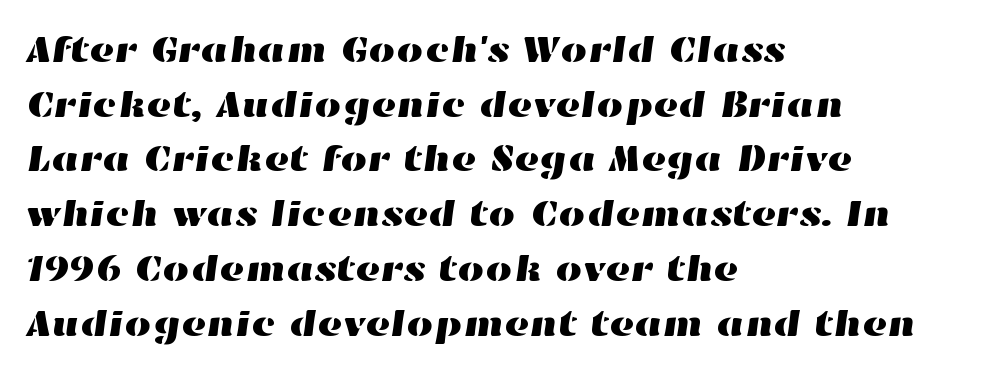
Q: Is the text underlined? A: No.
Q: How is the paragraph aligned? A: Left-aligned.
Q: Is the spacing between letters normal or unusually wide? A: Normal.
Q: Is the spacing between lines tight, normal or loose? A: Normal.
Q: Width (condensed, normal, or wide)? A: Wide.
Q: Stroke contrast? A: High.
Q: x-height? A: Medium.
Q: Monospaced? A: No.
